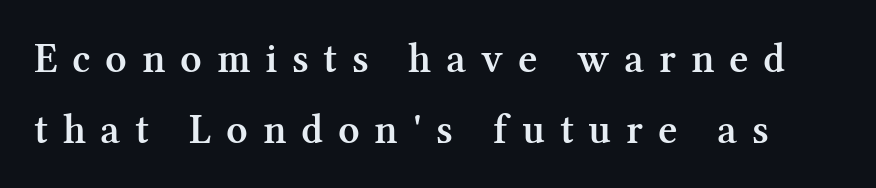
The image shows 42 px semibold serif type, upright; set normal line spacing (1.68x), unusually wide letter spacing (+0.35 em), not underlined; medium stroke contrast and a medium x-height.
